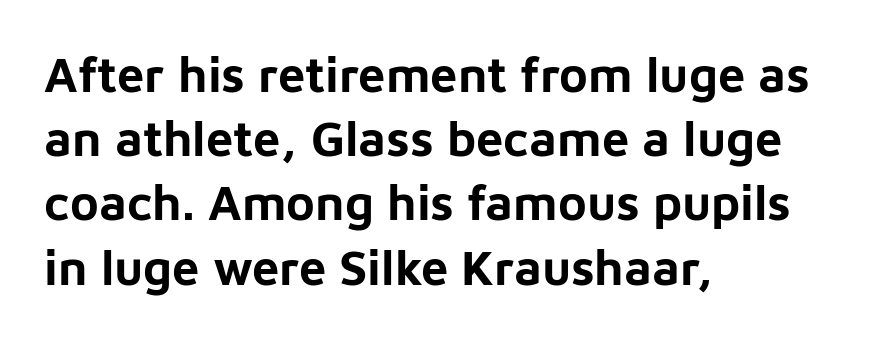
The image shows 49 px bold sans-serif type, upright; set left-aligned, normal line spacing (1.31x), normal letter spacing, not underlined; low stroke contrast and a medium x-height.
